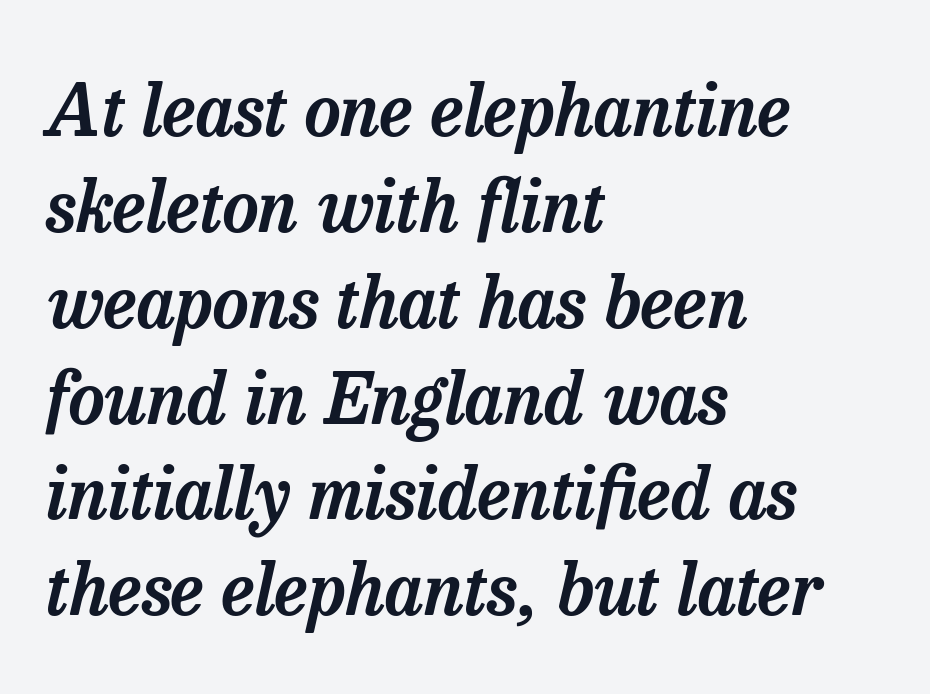
The glyphs are unaccompanied by any horizontal stroke below them. Each line starts at the same left margin while the right side varies. Honestly, the letter spacing is just normal — you wouldn't notice it. Old-style or modern, the face here clearly has serifs.
